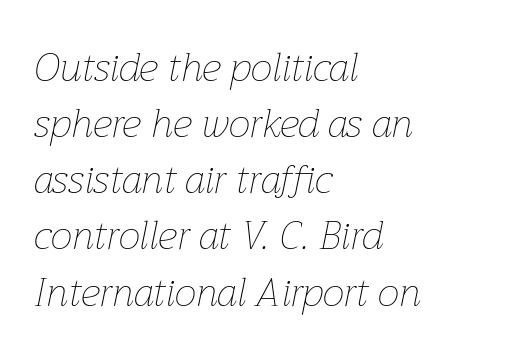
{"italic": "yes", "lean": "right", "slant_degrees": 12, "bold": "no", "weight": "thin", "width": "normal", "stroke_contrast": "low", "x_height": "medium", "monospaced": "no", "underline": "no", "align": "left", "line_spacing": "normal", "line_spacing_ratio": 1.44, "letter_spacing": "normal", "letter_spacing_em": 0.0, "glyph_px": 39}
